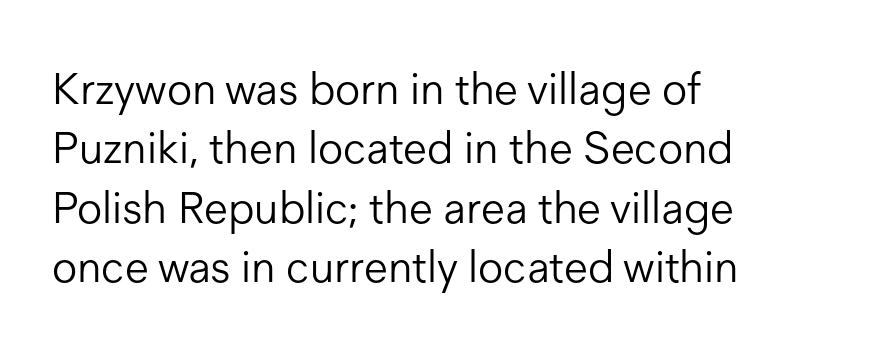
Q: Is the text bold? A: No.
Q: Is the text italic (slanted)? A: No, it is upright.
Q: Is the typeface a serif or a sans-serif typeface? A: Sans-serif.
Q: Is the text underlined? A: No.
Q: How is the paragraph aligned? A: Left-aligned.
Q: Is the spacing between letters normal or unusually wide? A: Normal.
Q: Is the spacing between lines tight, normal or loose? A: Normal.
Q: Width (condensed, normal, or wide)? A: Normal.
Q: Stroke contrast? A: Low.
Q: x-height? A: Medium.
Q: Monospaced? A: No.
